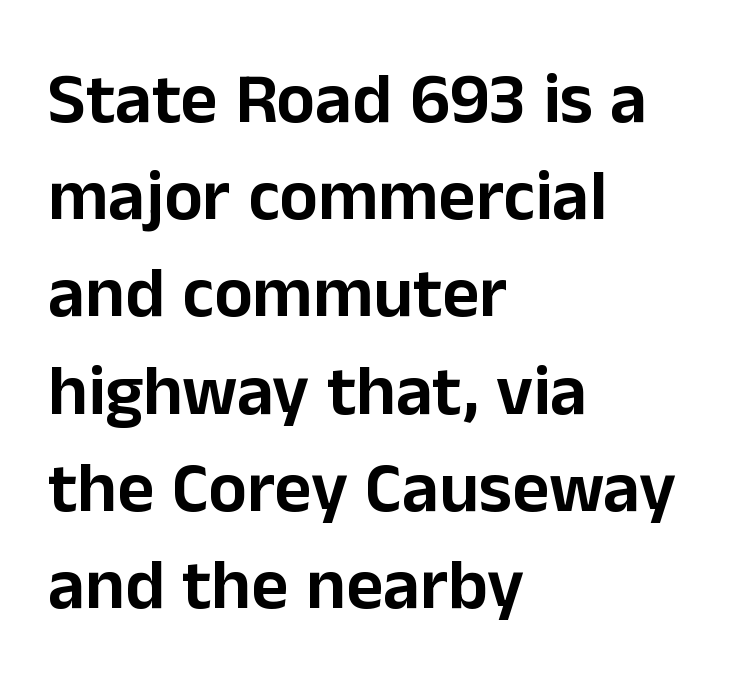
The image shows 72 px sans-serif type, upright; set left-aligned, normal line spacing (1.35x), normal letter spacing, not underlined; low stroke contrast and a medium x-height.
